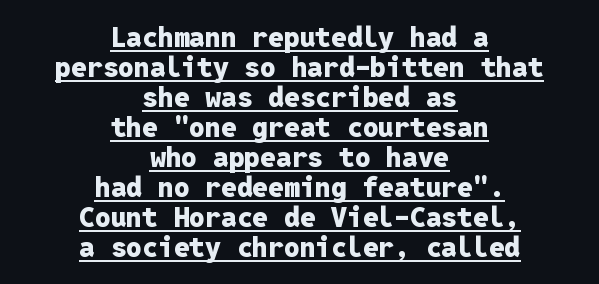
Q: Is the text bold? A: Yes.
Q: Is the text italic (slanted)? A: No, it is upright.
Q: Is the typeface a serif or a sans-serif typeface? A: Sans-serif.
Q: Is the text underlined? A: Yes.
Q: How is the paragraph aligned? A: Centered.
Q: Is the spacing between letters normal or unusually wide? A: Normal.
Q: Is the spacing between lines tight, normal or loose? A: Tight.
Q: Width (condensed, normal, or wide)? A: Normal.
Q: Stroke contrast? A: Low.
Q: x-height? A: Medium.
Q: Monospaced? A: Yes.
